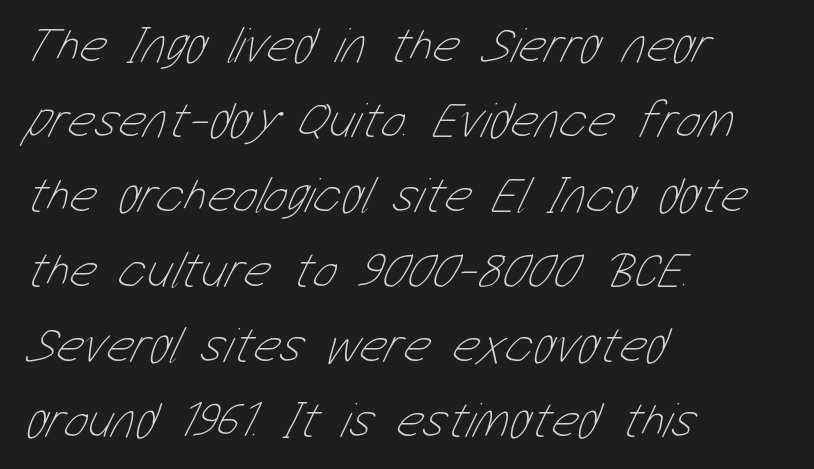
Q: Is the text bold? A: No.
Q: Is the text underlined? A: No.
Q: How is the paragraph aligned? A: Left-aligned.
Q: Is the spacing between letters normal or unusually wide? A: Normal.
Q: Is the spacing between lines tight, normal or loose? A: Normal.
Q: Width (condensed, normal, or wide)? A: Condensed.
Q: Stroke contrast? A: Low.
Q: x-height? A: Medium.
Q: Monospaced? A: No.
